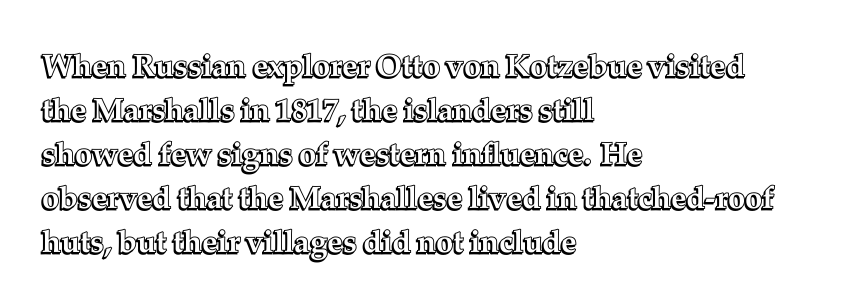
The image shows 31 px text type, upright; set left-aligned, normal line spacing (1.42x), normal letter spacing, not underlined; a medium x-height.
